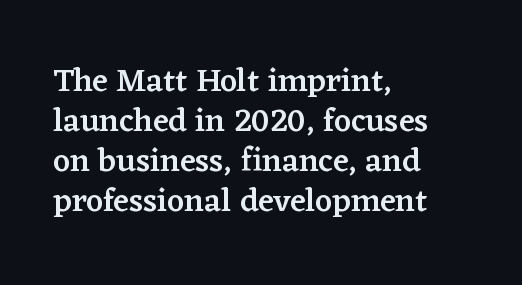
The image shows 33 px semibold serif type, upright; set left-aligned, line spacing 1.21x, normal letter spacing, not underlined; low stroke contrast and a medium x-height.
